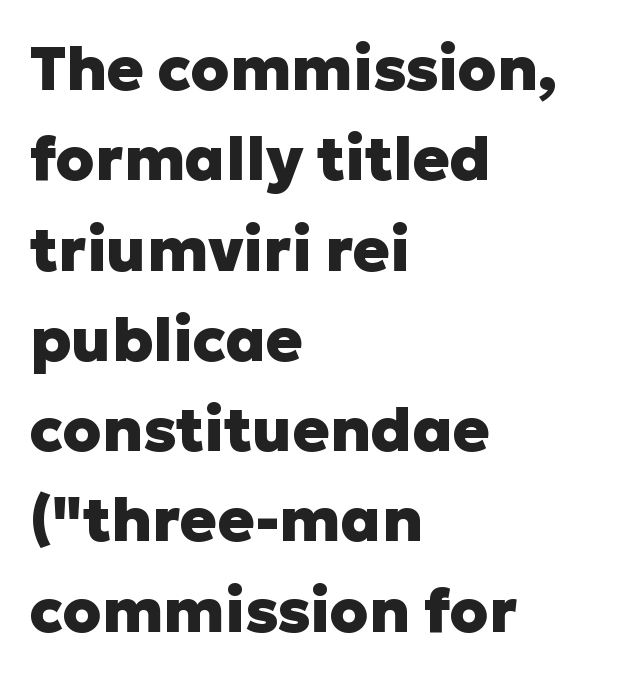
The image shows 61 px heavy sans-serif type, upright; set left-aligned, normal line spacing (1.48x), normal letter spacing, not underlined; low stroke contrast and a medium x-height.
